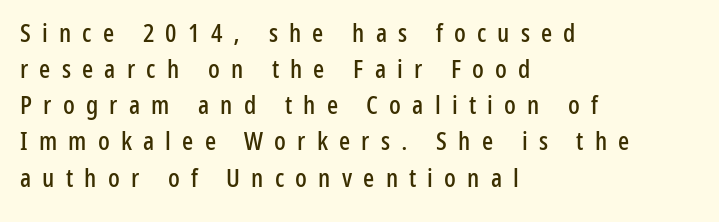
Q: Is the text italic (slanted)? A: No, it is upright.
Q: Is the text underlined? A: No.
Q: How is the paragraph aligned? A: Left-aligned.
Q: Is the spacing between letters normal or unusually wide? A: Unusually wide.
Q: Is the spacing between lines tight, normal or loose? A: Normal.
